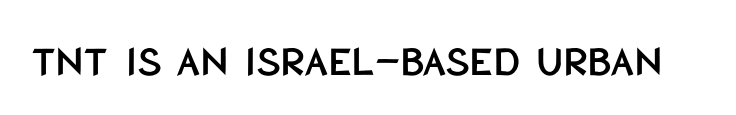
{"serif": "no", "italic": "no", "width": "condensed", "stroke_contrast": "low", "x_height": "large", "monospaced": "no", "underline": "no", "letter_spacing": "normal", "letter_spacing_em": 0.0, "glyph_px": 44}
